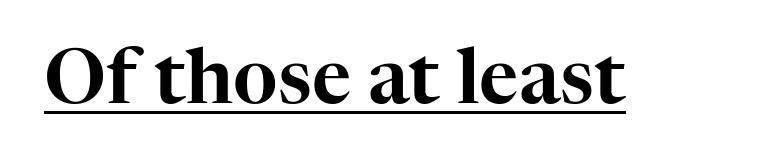
The image shows 76 px serif type, upright; set normal letter spacing, underlined; high stroke contrast and a medium x-height.
